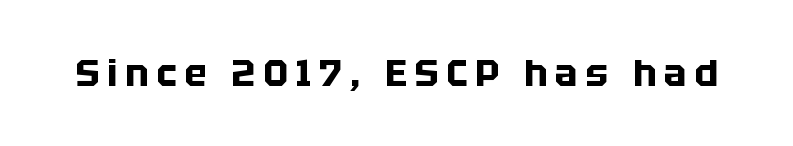
The horizontal fit of the characters is loose and conspicuously gappy. This is sans-serif lettering, the kind often seen on screens and signage. The typography opts for an upright posture over an oblique one. Pretty heavy lettering here — definitely bold. Character widths vary here, with narrow letters taking less room than wide ones.
